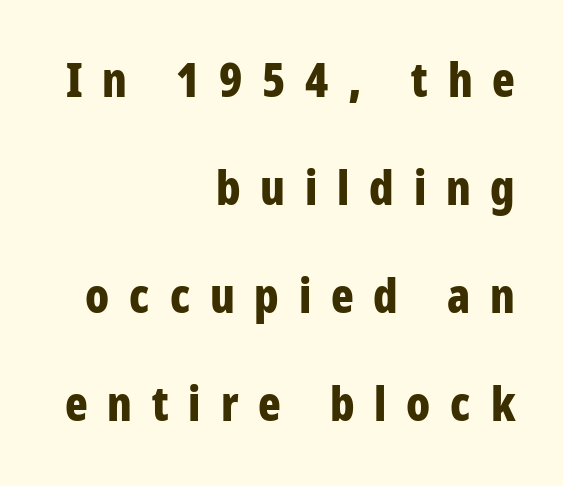
{"serif": "no", "italic": "no", "bold": "yes", "weight": "bold", "width": "condensed", "stroke_contrast": "low", "x_height": "large", "monospaced": "no", "underline": "no", "align": "right", "line_spacing": "loose", "line_spacing_ratio": 2.3, "letter_spacing": "wide", "letter_spacing_em": 0.42, "glyph_px": 47}
